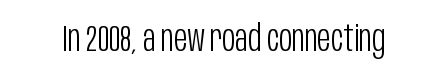
{"serif": "no", "italic": "no", "bold": "no", "weight": "light", "width": "condensed", "stroke_contrast": "low", "x_height": "large", "monospaced": "no", "underline": "no", "letter_spacing": "normal", "letter_spacing_em": 0.0, "glyph_px": 36}
